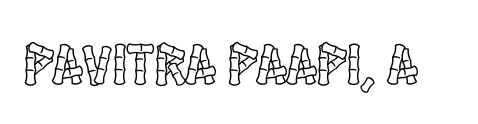
The image shows 59 px condensed type, upright; set normal letter spacing, not underlined; a large x-height.
